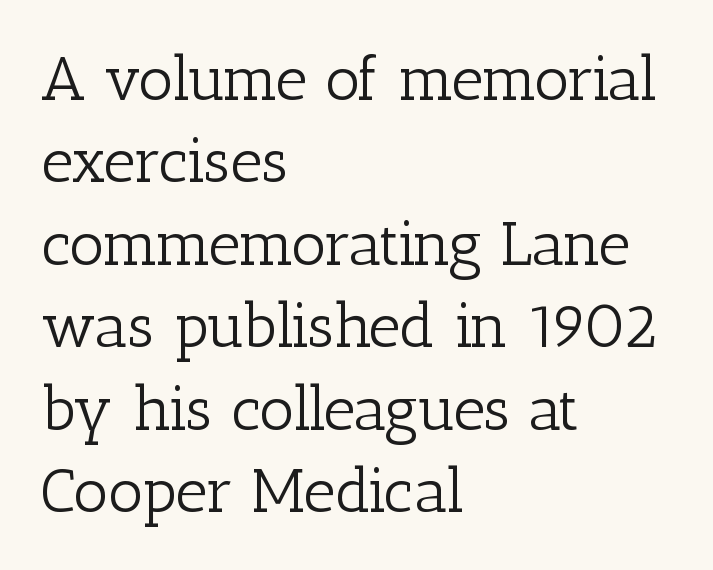
Q: Is the text bold? A: No.
Q: Is the text italic (slanted)? A: No, it is upright.
Q: Is the typeface a serif or a sans-serif typeface? A: Serif.
Q: Is the text underlined? A: No.
Q: How is the paragraph aligned? A: Left-aligned.
Q: Is the spacing between letters normal or unusually wide? A: Normal.
Q: Is the spacing between lines tight, normal or loose? A: Normal.
Q: Width (condensed, normal, or wide)? A: Normal.
Q: Stroke contrast? A: Low.
Q: x-height? A: Medium.
Q: Monospaced? A: No.
